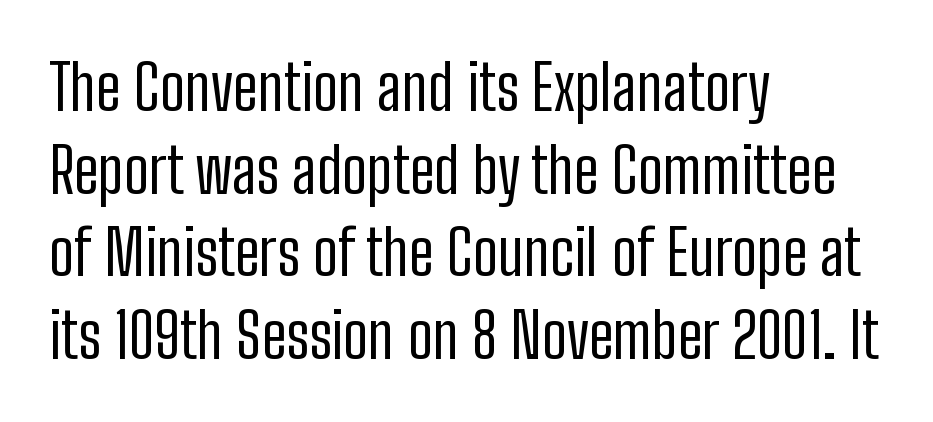
{"serif": "no", "italic": "no", "bold": "no", "weight": "regular", "width": "condensed", "stroke_contrast": "low", "x_height": "medium", "monospaced": "no", "underline": "no", "align": "left", "line_spacing": "normal", "line_spacing_ratio": 1.31, "letter_spacing": "normal", "letter_spacing_em": 0.0, "glyph_px": 63}
